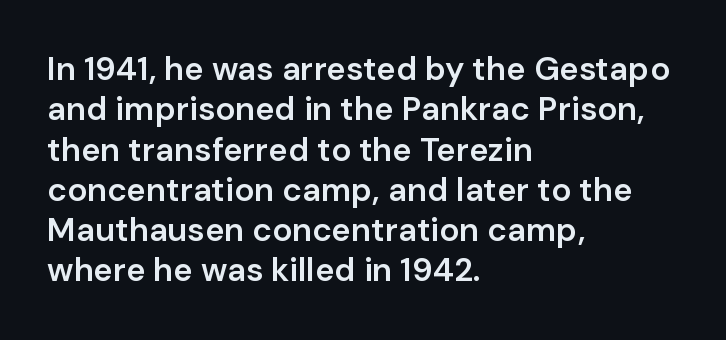
Q: Is the text bold? A: Semi-bold.
Q: Is the text italic (slanted)? A: No, it is upright.
Q: Is the typeface a serif or a sans-serif typeface? A: Sans-serif.
Q: Is the text underlined? A: No.
Q: How is the paragraph aligned? A: Left-aligned.
Q: Is the spacing between letters normal or unusually wide? A: Normal.
Q: Width (condensed, normal, or wide)? A: Normal.
Q: Stroke contrast? A: Low.
Q: x-height? A: Medium.
Q: Monospaced? A: No.
